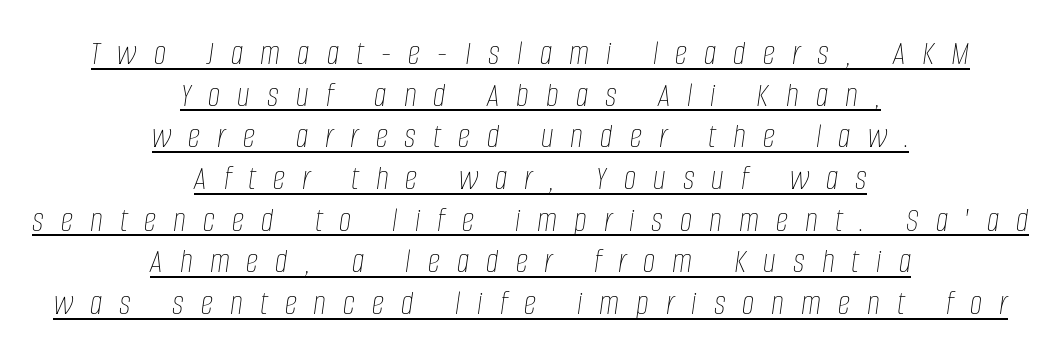
The image shows 35 px thin, condensed type, italic (leaning right); set centered, line spacing 1.19x, unusually wide letter spacing (+0.49 em), underlined; low stroke contrast and a large x-height.
